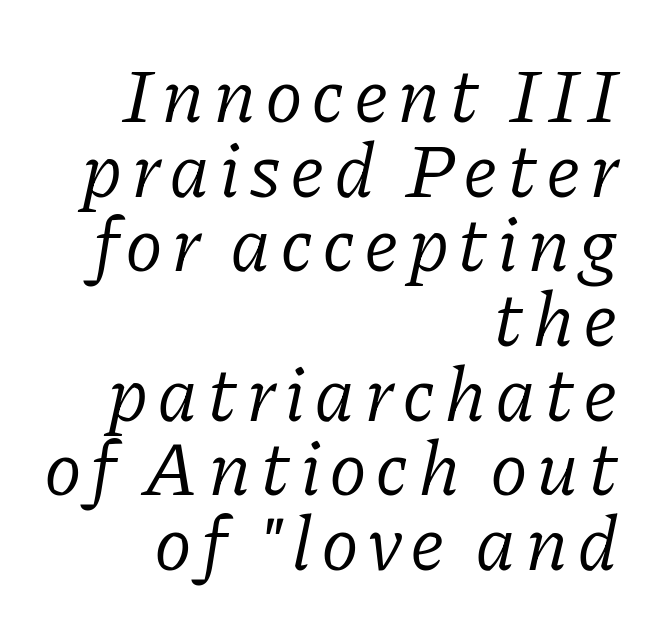
Q: Is the text bold? A: No.
Q: Is the text italic (slanted)? A: Yes, it leans right by about 11 degrees.
Q: Is the typeface a serif or a sans-serif typeface? A: Serif.
Q: Is the text underlined? A: No.
Q: How is the paragraph aligned? A: Right-aligned.
Q: Is the spacing between lines tight, normal or loose? A: Tight.
Q: Width (condensed, normal, or wide)? A: Normal.
Q: Stroke contrast? A: Low.
Q: x-height? A: Medium.
Q: Monospaced? A: No.
